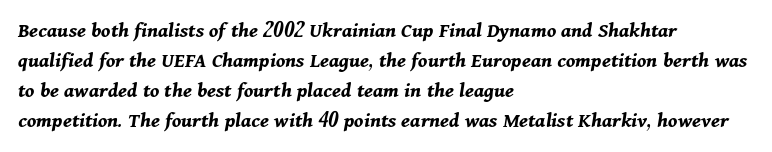
Italic: yes, the glyphs are oblique. Is the letter spacing exaggerated? No — it looks like the ordinary default. The string is rendered with underlining switched off. Reading down the block, your eye returns to a fixed left position each line. The passage shown is emphatically bold.
